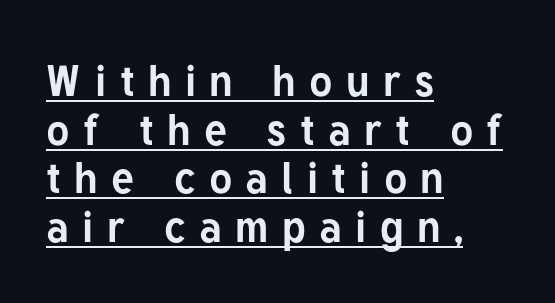
The image shows 43 px bold sans-serif type, upright; set left-aligned, tight line spacing (1.13x), unusually wide letter spacing (+0.31 em), underlined; low stroke contrast and a medium x-height.
